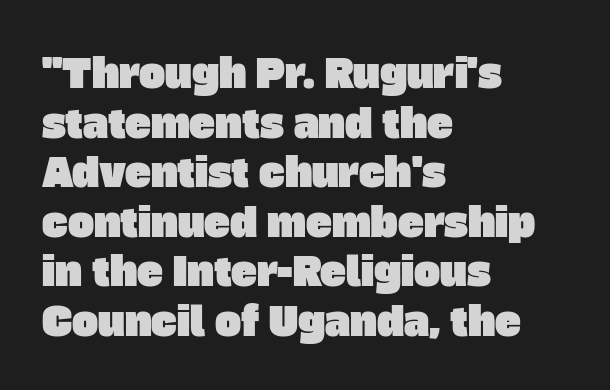
Q: Is the typeface a serif or a sans-serif typeface? A: Sans-serif.
Q: Is the text underlined? A: No.
Q: How is the paragraph aligned? A: Left-aligned.
Q: Is the spacing between letters normal or unusually wide? A: Normal.
Q: Is the spacing between lines tight, normal or loose? A: Normal.
Q: Width (condensed, normal, or wide)? A: Normal.
Q: Stroke contrast? A: Low.
Q: x-height? A: Large.
Q: Monospaced? A: No.
